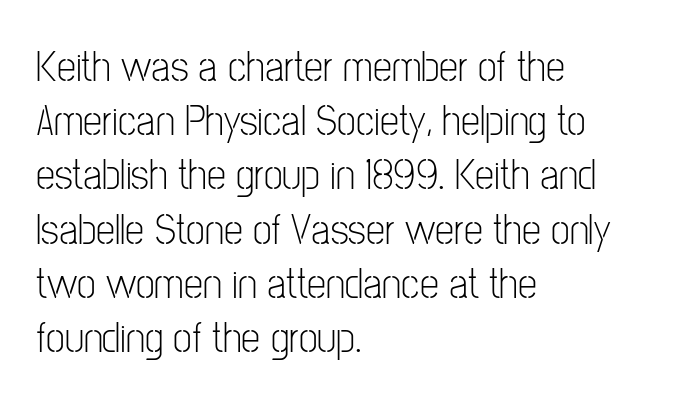
Designer's note — italics off, roman on. The text block is weighted toward the left margin, trailing off unevenly rightward. Think of a printed novel: that variable character pitch is what you see here. This rendering employs a face without finishing strokes, i.e., a sans-serif.
